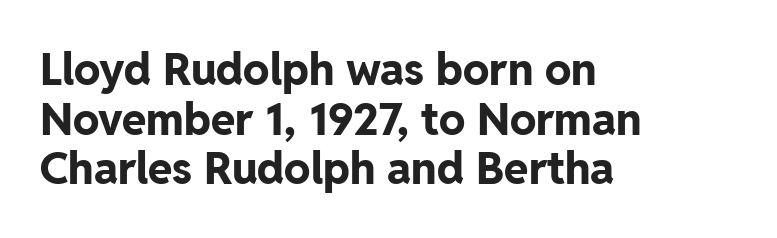
The image shows 44 px bold sans-serif type, upright; set left-aligned, tight line spacing (1.13x), normal letter spacing, not underlined; low stroke contrast and a medium x-height.
